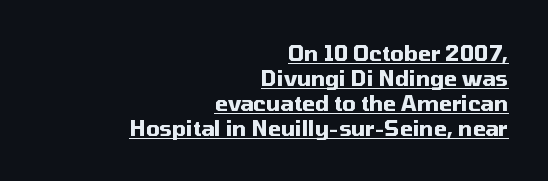
The image shows 21 px bold type, upright; set right-aligned, line spacing 1.19x, normal letter spacing, underlined.
